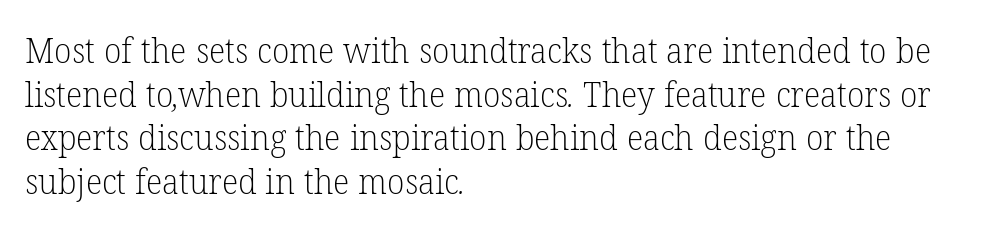
Q: Is the text bold? A: No.
Q: Is the typeface a serif or a sans-serif typeface? A: Serif.
Q: Is the text underlined? A: No.
Q: How is the paragraph aligned? A: Left-aligned.
Q: Is the spacing between letters normal or unusually wide? A: Normal.
Q: Is the spacing between lines tight, normal or loose? A: Normal.
Q: Width (condensed, normal, or wide)? A: Normal.
Q: Stroke contrast? A: Low.
Q: x-height? A: Medium.
Q: Monospaced? A: No.
